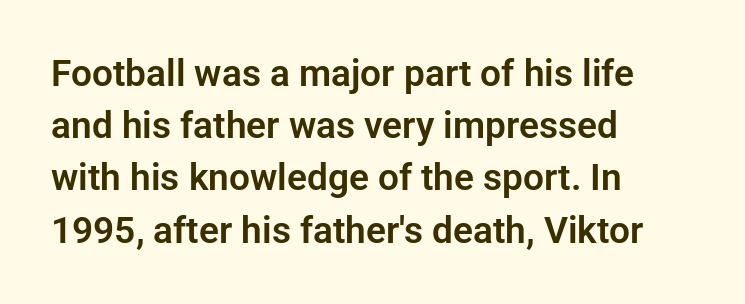
The letters advance in unequal steps, a hallmark of proportional type. Letterform terminals end flat and unadorned throughout the passage. Underlining? Definitely not there. This sample uses an upright cut, with every glyph sitting square on the baseline. Characters follow at the spacing the type designer built in.
